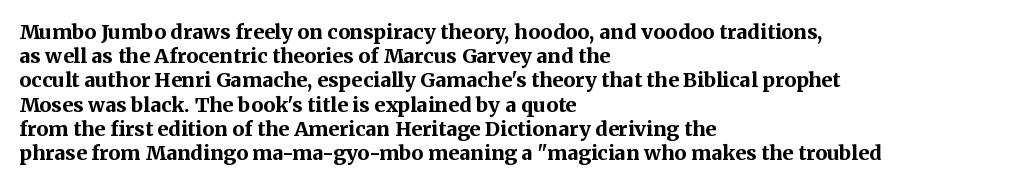
{"italic": "no", "bold": "yes", "underline": "no", "align": "left", "line_spacing_ratio": 1.21, "letter_spacing": "normal", "letter_spacing_em": 0.0, "glyph_px": 20}
